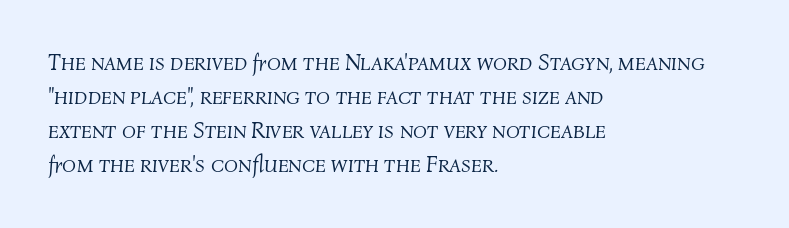
Q: Is the text bold? A: No.
Q: Is the text italic (slanted)? A: Yes, it leans right by about 4 degrees.
Q: Is the text underlined? A: No.
Q: How is the paragraph aligned? A: Left-aligned.
Q: Is the spacing between letters normal or unusually wide? A: Normal.
Q: Is the spacing between lines tight, normal or loose? A: Normal.
